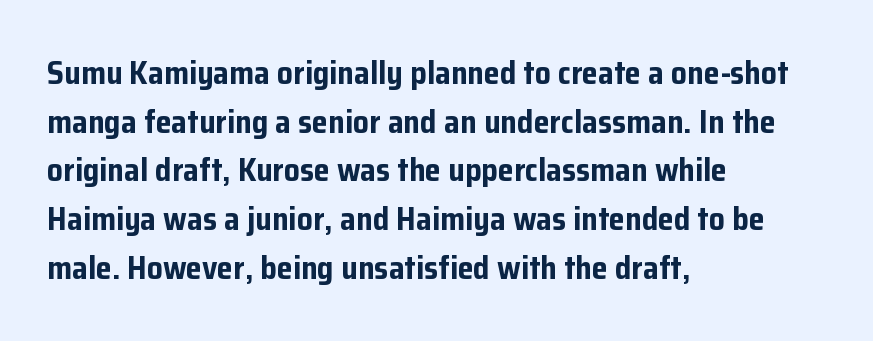
Tracking here is standard; glyphs follow each other at the usual distance. The setting favours the left margin, as ordinary paragraphs usually do. Unmarked baselines from the first word to the last. Posture: vertical. In terms of letterform style, serifs are entirely absent. Think of a printed novel: that variable character pitch is what you see here.
